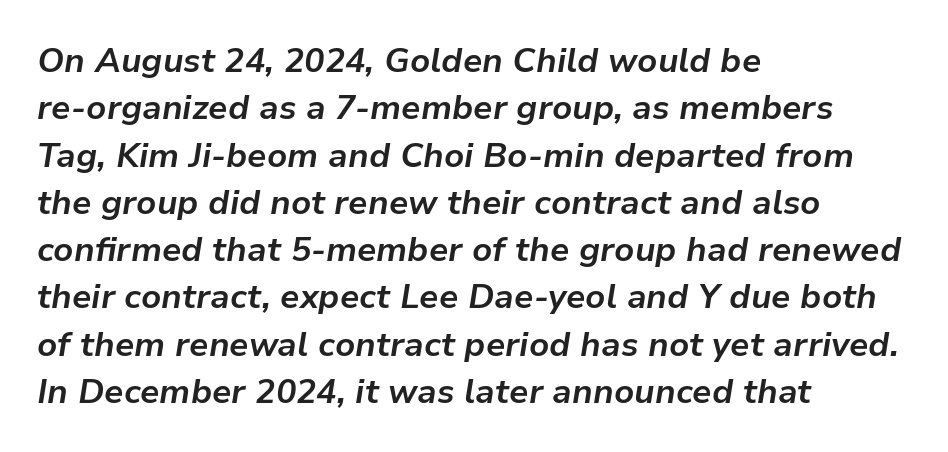
The image shows 34 px bold type, italic (leaning right); set left-aligned, normal line spacing (1.39x), normal letter spacing, not underlined; low stroke contrast and a medium x-height.
